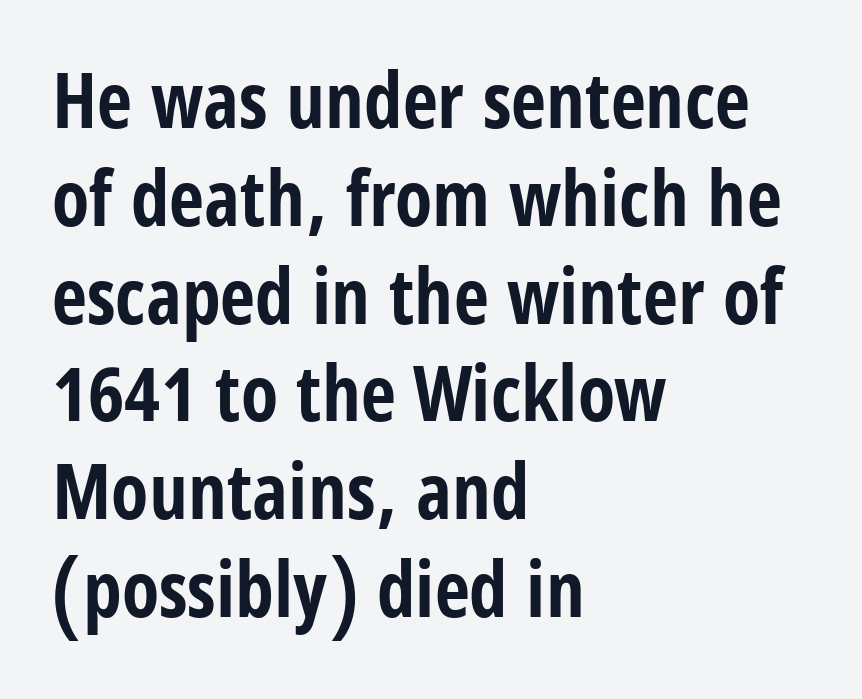
Q: Is the text bold? A: Yes.
Q: Is the text italic (slanted)? A: No, it is upright.
Q: Is the typeface a serif or a sans-serif typeface? A: Sans-serif.
Q: Is the text underlined? A: No.
Q: How is the paragraph aligned? A: Left-aligned.
Q: Is the spacing between letters normal or unusually wide? A: Normal.
Q: Is the spacing between lines tight, normal or loose? A: Normal.
Q: Width (condensed, normal, or wide)? A: Condensed.
Q: Stroke contrast? A: Low.
Q: x-height? A: Large.
Q: Monospaced? A: No.
